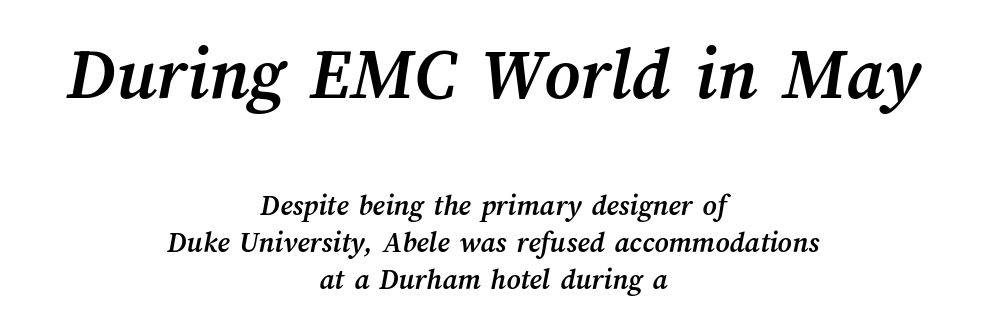
The image shows 76 px semibold type; set centered, line spacing 1.23x, normal letter spacing, not underlined; the first (top) block is 2.53x larger; medium stroke contrast and a medium x-height.
